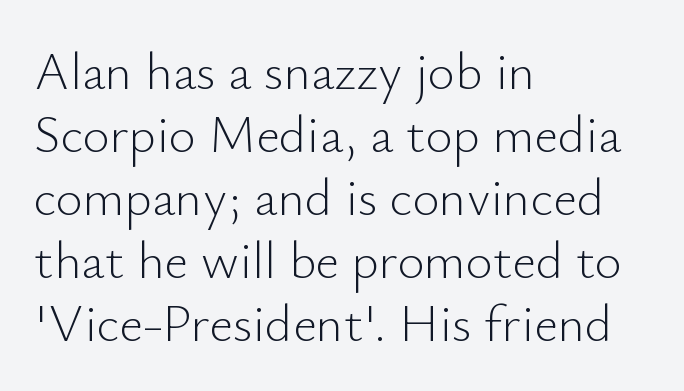
Q: Is the text bold? A: No.
Q: Is the text italic (slanted)? A: No, it is upright.
Q: Is the typeface a serif or a sans-serif typeface? A: Sans-serif.
Q: Is the text underlined? A: No.
Q: How is the paragraph aligned? A: Left-aligned.
Q: Is the spacing between letters normal or unusually wide? A: Normal.
Q: Width (condensed, normal, or wide)? A: Normal.
Q: Stroke contrast? A: Low.
Q: x-height? A: Small.
Q: Monospaced? A: No.
